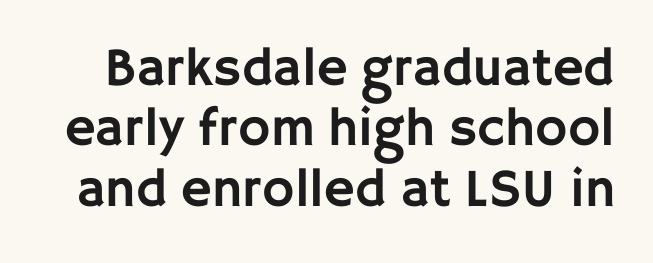
Q: Is the text italic (slanted)? A: No, it is upright.
Q: Is the typeface a serif or a sans-serif typeface? A: Sans-serif.
Q: Is the text underlined? A: No.
Q: Is the spacing between letters normal or unusually wide? A: Normal.
Q: Is the spacing between lines tight, normal or loose? A: Tight.
Q: Width (condensed, normal, or wide)? A: Normal.
Q: Stroke contrast? A: Low.
Q: x-height? A: Large.
Q: Monospaced? A: No.
